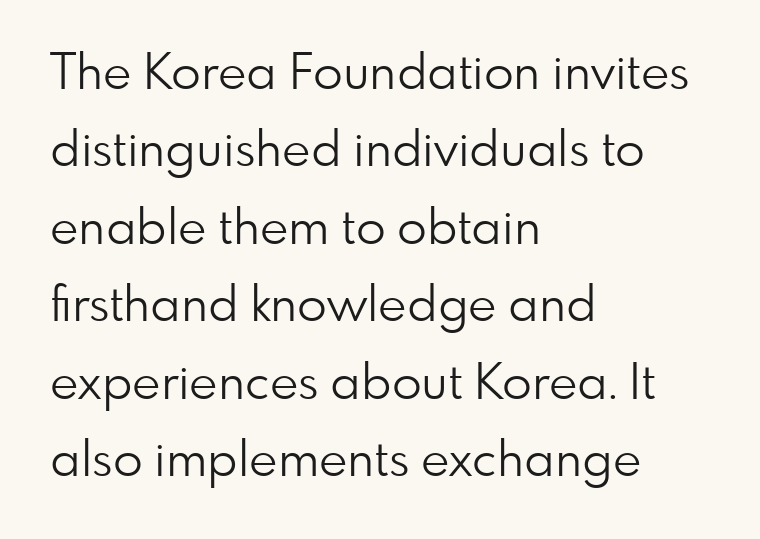
The image shows 49 px light sans-serif type, upright; set left-aligned, normal line spacing (1.58x), normal letter spacing, not underlined; low stroke contrast and a small x-height.
